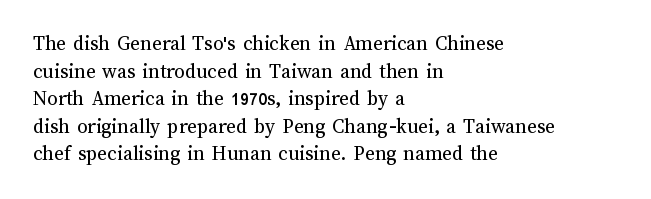
Teacher's note: observe the even left margin — that is flush-left alignment. The line texture is even and compact thanks to regular tracking. The lettering stays uniformly vertical, giving the passage a roman look. The baseline area is clear.
